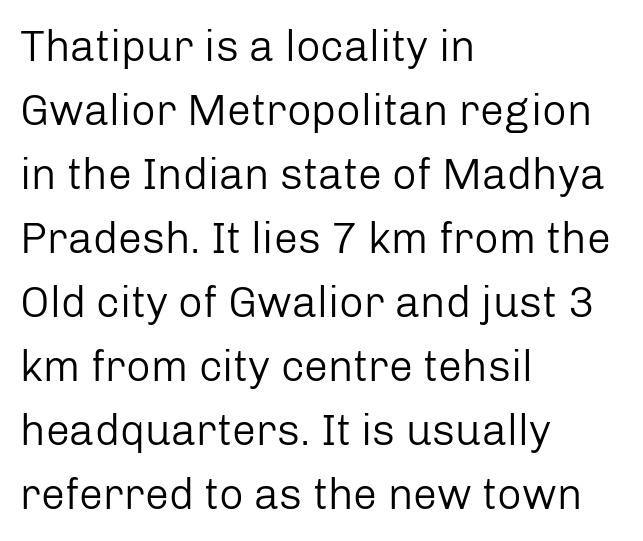
The image shows 43 px regular-weight sans-serif type, upright; set left-aligned, normal line spacing (1.49x), normal letter spacing, not underlined; low stroke contrast and a medium x-height.
